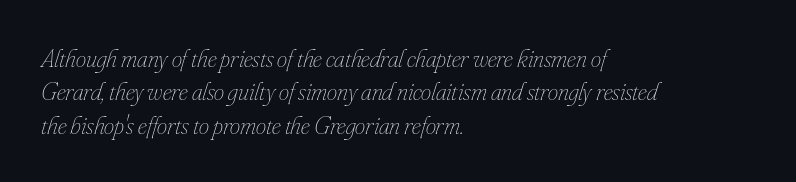
Q: Is the text bold? A: No.
Q: Is the text italic (slanted)? A: Yes, it leans right by about 16 degrees.
Q: Is the text underlined? A: No.
Q: How is the paragraph aligned? A: Left-aligned.
Q: Is the spacing between letters normal or unusually wide? A: Normal.
Q: Is the spacing between lines tight, normal or loose? A: Normal.
